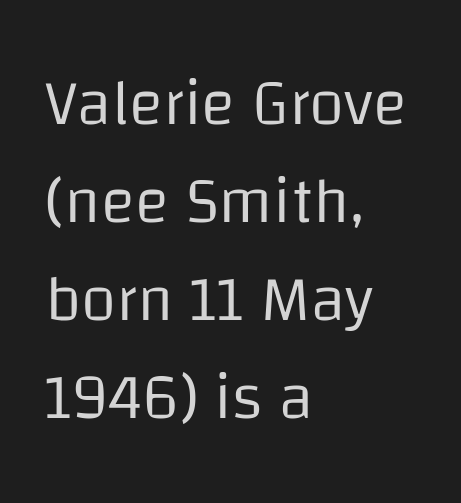
Q: Is the text bold? A: No.
Q: Is the text italic (slanted)? A: No, it is upright.
Q: Is the typeface a serif or a sans-serif typeface? A: Sans-serif.
Q: Is the text underlined? A: No.
Q: How is the paragraph aligned? A: Left-aligned.
Q: Is the spacing between letters normal or unusually wide? A: Normal.
Q: Is the spacing between lines tight, normal or loose? A: Normal.
Q: Width (condensed, normal, or wide)? A: Normal.
Q: Stroke contrast? A: Low.
Q: x-height? A: Large.
Q: Monospaced? A: No.
